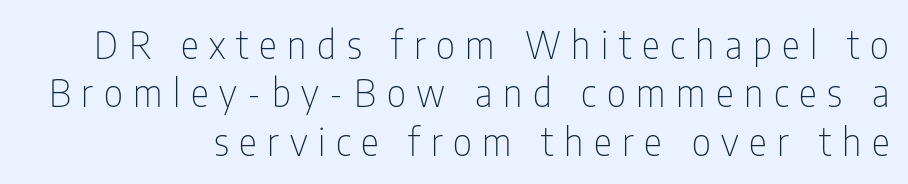
The image shows 38 px thin, condensed sans-serif type, upright; set normal line spacing (1.27x), unusually wide letter spacing (+0.28 em), not underlined; low stroke contrast and a medium x-height.
